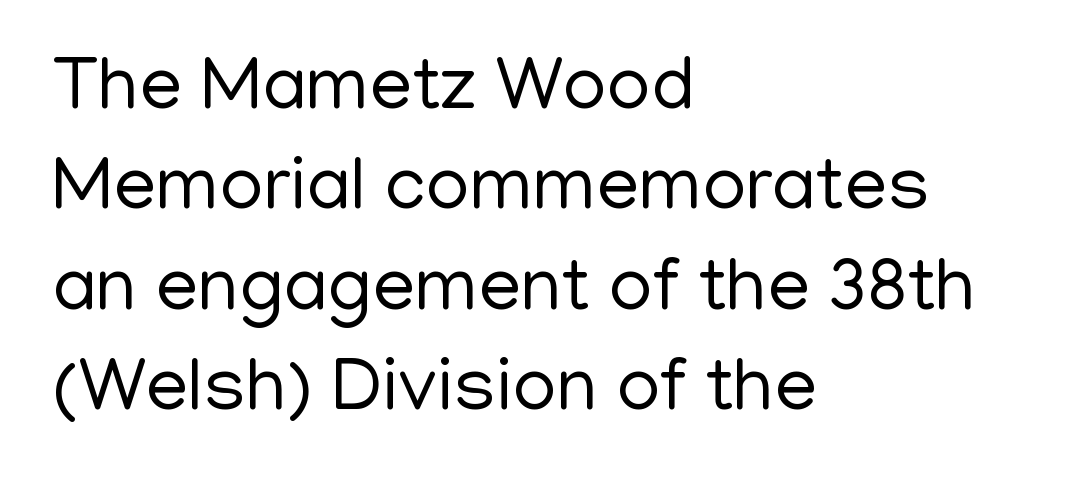
Q: Is the text bold? A: No.
Q: Is the text italic (slanted)? A: No, it is upright.
Q: Is the typeface a serif or a sans-serif typeface? A: Sans-serif.
Q: Is the text underlined? A: No.
Q: How is the paragraph aligned? A: Left-aligned.
Q: Is the spacing between letters normal or unusually wide? A: Normal.
Q: Is the spacing between lines tight, normal or loose? A: Normal.
Q: Width (condensed, normal, or wide)? A: Normal.
Q: Stroke contrast? A: Low.
Q: x-height? A: Medium.
Q: Monospaced? A: No.
